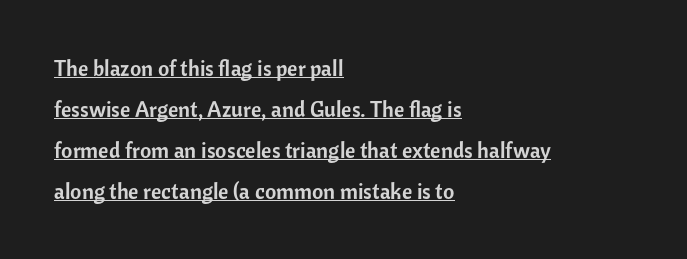
The image shows 22 px text type, upright; set left-aligned, line spacing 1.86x, normal letter spacing, underlined.
